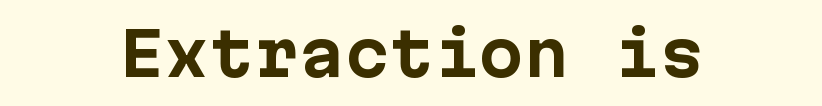
The image shows 60 px bold sans-serif type, upright; set centered, normal letter spacing, not underlined; low stroke contrast and a medium x-height.
